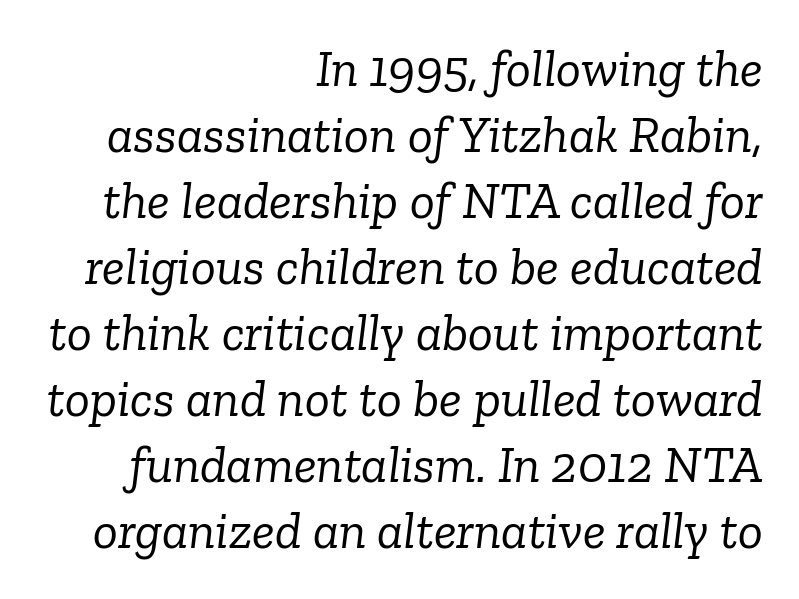
{"serif": "yes", "italic": "yes", "lean": "right", "slant_degrees": 6, "bold": "no", "weight": "light", "width": "normal", "stroke_contrast": "low", "x_height": "medium", "monospaced": "no", "underline": "no", "align": "right", "line_spacing": "normal", "line_spacing_ratio": 1.27, "letter_spacing": "normal", "letter_spacing_em": 0.0, "glyph_px": 52}
